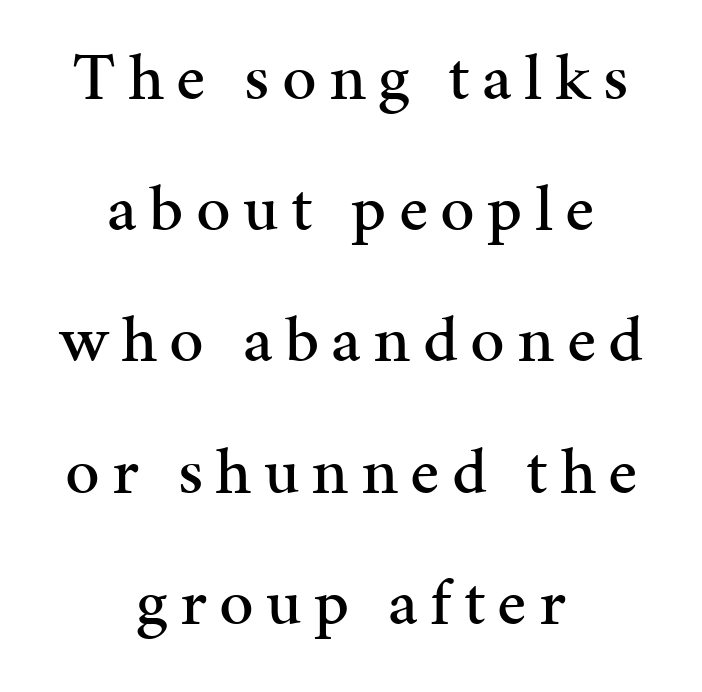
{"serif": "yes", "italic": "no", "width": "normal", "stroke_contrast": "medium", "x_height": "medium", "monospaced": "no", "underline": "no", "align": "center", "line_spacing": "loose", "line_spacing_ratio": 1.93, "glyph_px": 68}
